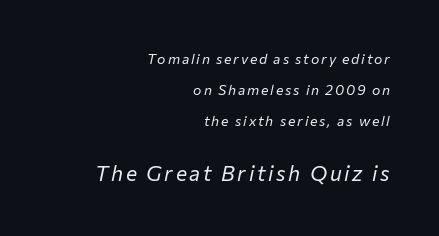
Q: Is the text bold? A: No.
Q: Is the text italic (slanted)? A: Yes, it leans right by about 12 degrees.
Q: Is the text underlined? A: No.
Q: How is the paragraph aligned? A: Right-aligned.
Q: Is the spacing between lines tight, normal or loose? A: Loose.
Q: Which block of text is set in a larger size, the first (top) or the second (bottom)? A: The second (bottom) one.
